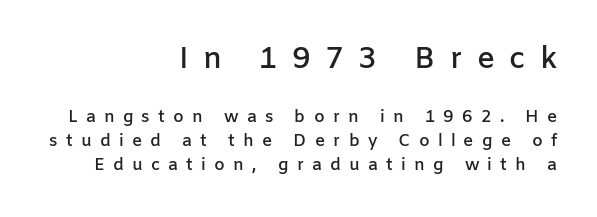
The image shows 30 px semibold sans-serif type, upright; set right-aligned, normal line spacing (1.4x), unusually wide letter spacing (+0.48 em), not underlined; the first (top) block is 1.76x larger; low stroke contrast and a medium x-height.
